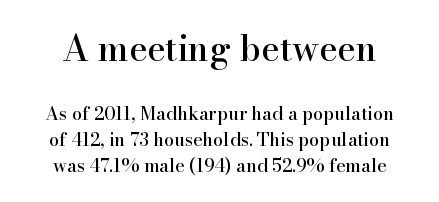
Yep, those are serifs on the letters. Just letters on the line, the space beneath them empty. The block of text has a typical density, with ordinary space between rows. The typesetter chose a symmetrical, centered arrangement here. Block one is the big one; block two sits smaller underneath.
